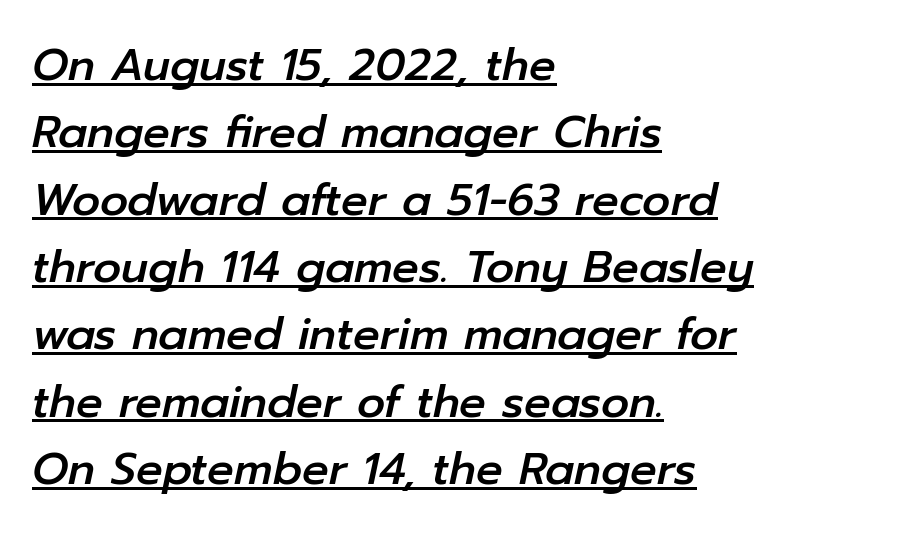
{"italic": "yes", "lean": "right", "slant_degrees": 12, "width": "normal", "stroke_contrast": "low", "x_height": "medium", "monospaced": "no", "underline": "yes", "align": "left", "line_spacing": "normal", "line_spacing_ratio": 1.53, "letter_spacing": "normal", "letter_spacing_em": 0.0, "glyph_px": 44}
